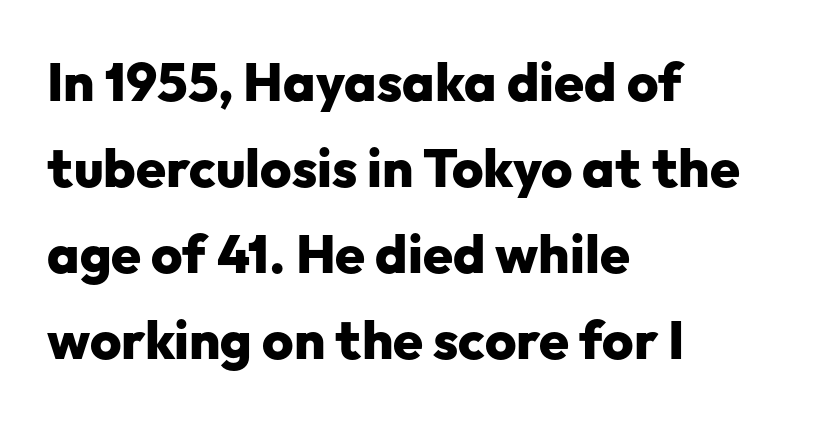
In CSS terms this would be text-align: left. On the weight axis this lands at bold, roughly 700. This sample has the flowing, uneven cadence of proportional lettering. Upright lettering throughout. In terms of letterspacing, this is plain default setting.
